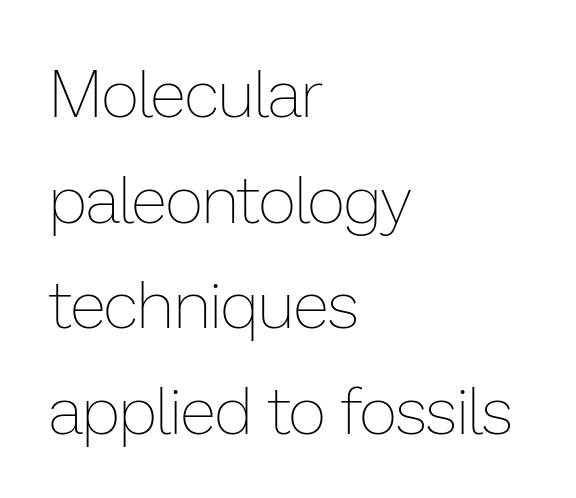
{"italic": "no", "bold": "no", "weight": "thin", "width": "normal", "stroke_contrast": "low", "x_height": "medium", "monospaced": "no", "underline": "no", "align": "left", "line_spacing": "normal", "line_spacing_ratio": 1.6, "letter_spacing": "normal", "letter_spacing_em": 0.0, "glyph_px": 66}
